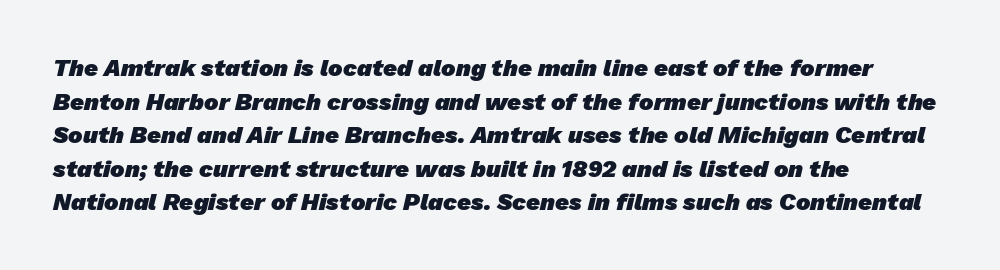
{"bold": "yes", "underline": "no", "align": "left", "line_spacing": "normal", "line_spacing_ratio": 1.4, "letter_spacing": "normal", "letter_spacing_em": 0.0, "glyph_px": 24}
